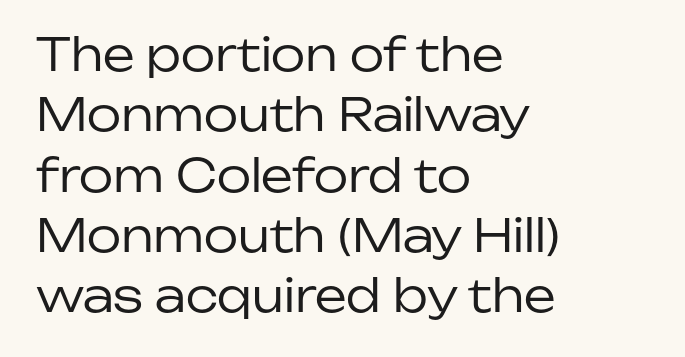
Q: Is the text bold? A: No.
Q: Is the text italic (slanted)? A: No, it is upright.
Q: Is the typeface a serif or a sans-serif typeface? A: Sans-serif.
Q: Is the text underlined? A: No.
Q: How is the paragraph aligned? A: Left-aligned.
Q: Is the spacing between letters normal or unusually wide? A: Normal.
Q: Is the spacing between lines tight, normal or loose? A: Normal.
Q: Width (condensed, normal, or wide)? A: Normal.
Q: Stroke contrast? A: Low.
Q: x-height? A: Medium.
Q: Monospaced? A: No.
